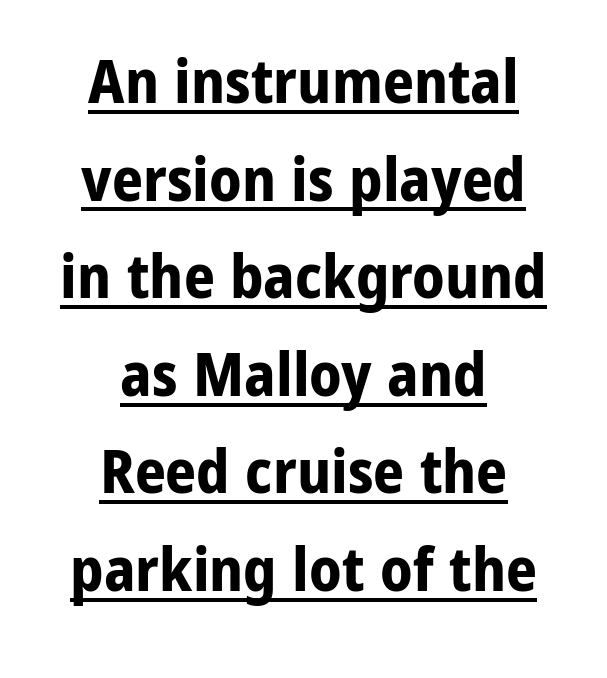
The image shows 61 px bold sans-serif type, upright; set centered, normal line spacing (1.6x), normal letter spacing, underlined; low stroke contrast and a medium x-height.
